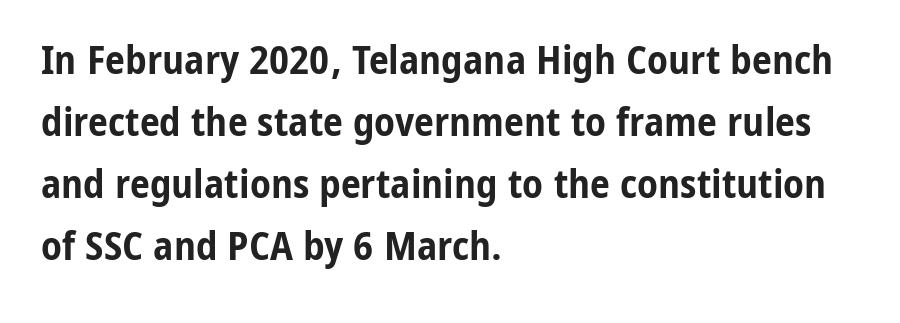
The image shows 40 px bold, condensed sans-serif type, upright; set left-aligned, normal line spacing (1.55x), normal letter spacing, not underlined; low stroke contrast and a medium x-height.
